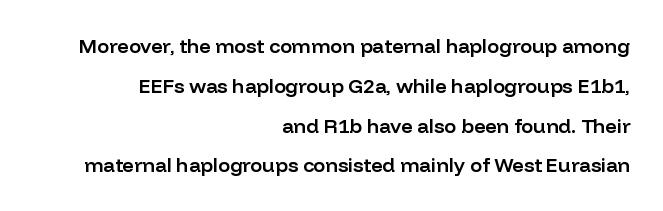
The horizontal fit of the characters is conventional and even. The leading is generous, giving the passage an open texture. You can tell it's not italic because the verticals are truly vertical. One-word summary of the alignment: right.
